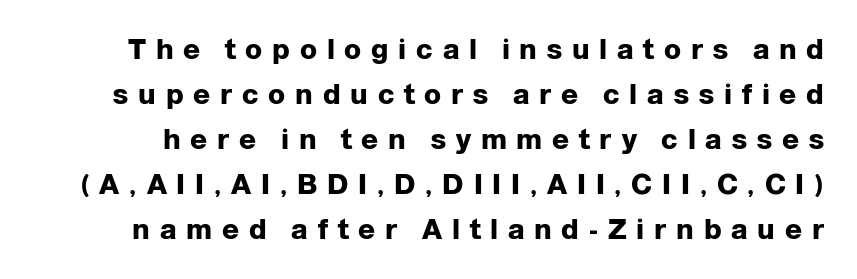
Q: Is the text bold? A: Yes.
Q: Is the text italic (slanted)? A: No, it is upright.
Q: Is the typeface a serif or a sans-serif typeface? A: Sans-serif.
Q: Is the text underlined? A: No.
Q: Is the spacing between letters normal or unusually wide? A: Unusually wide.
Q: Is the spacing between lines tight, normal or loose? A: Normal.
Q: Width (condensed, normal, or wide)? A: Normal.
Q: Stroke contrast? A: Low.
Q: x-height? A: Medium.
Q: Monospaced? A: No.
